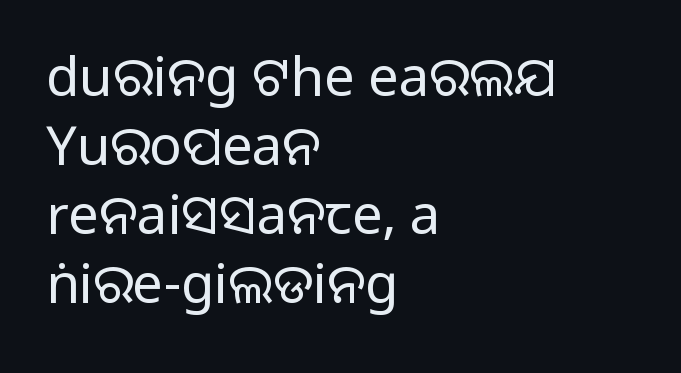
The image shows 54 px regular-weight sans-serif type, upright; set left-aligned, normal line spacing (1.28x), normal letter spacing, not underlined; low stroke contrast and a large x-height.
